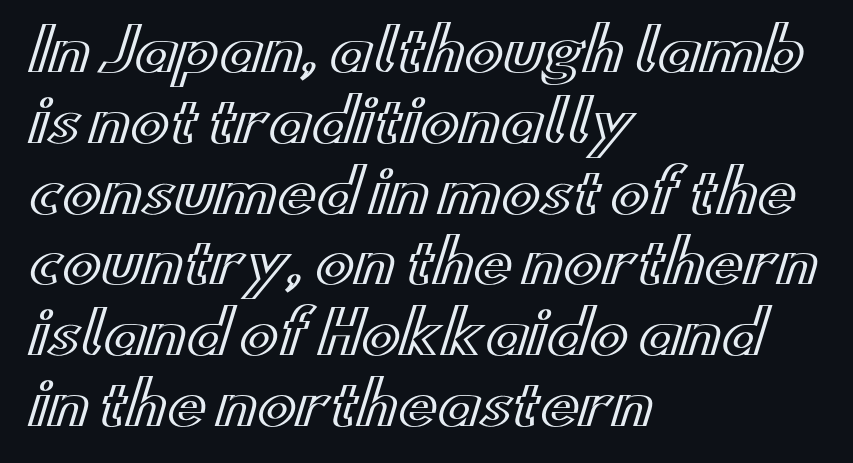
Q: Is the text italic (slanted)? A: Yes.
Q: Is the text underlined? A: No.
Q: How is the paragraph aligned? A: Left-aligned.
Q: Is the spacing between letters normal or unusually wide? A: Normal.
Q: Width (condensed, normal, or wide)? A: Wide.
Q: x-height? A: Small.
Q: Monospaced? A: No.
